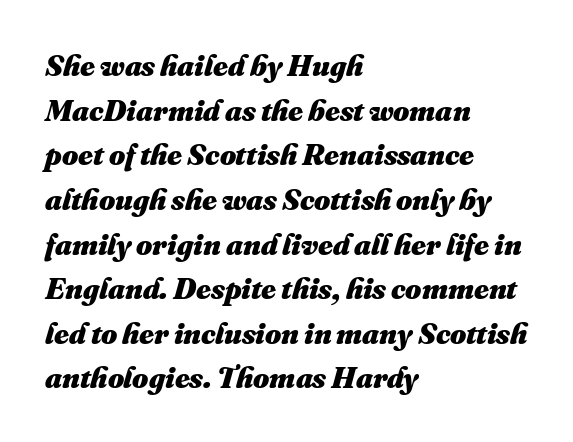
{"bold": "yes", "weight": "heavy", "width": "normal", "stroke_contrast": "medium", "x_height": "small", "monospaced": "no", "underline": "no", "align": "left", "line_spacing": "normal", "line_spacing_ratio": 1.44, "letter_spacing": "normal", "letter_spacing_em": 0.0, "glyph_px": 31}
